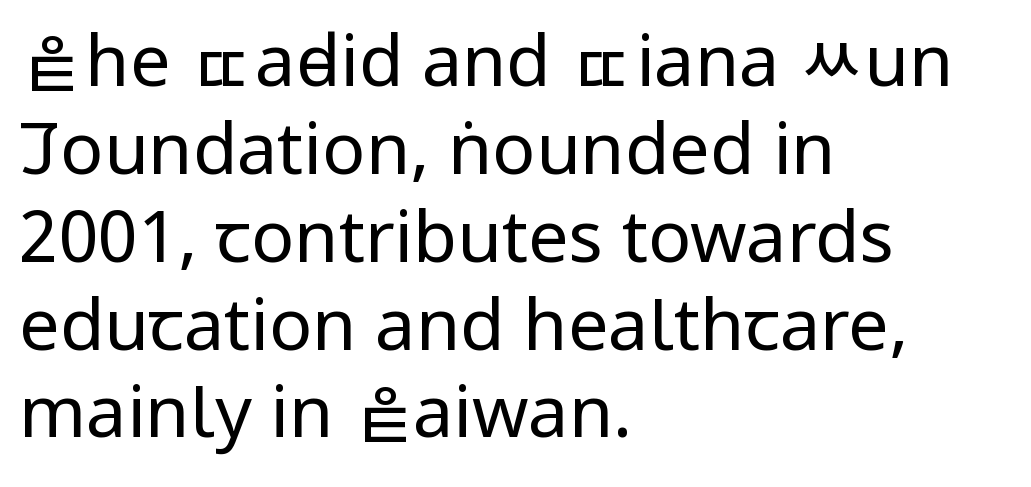
Q: Is the text bold? A: No.
Q: Is the text italic (slanted)? A: No, it is upright.
Q: Is the typeface a serif or a sans-serif typeface? A: Sans-serif.
Q: Is the text underlined? A: No.
Q: How is the paragraph aligned? A: Left-aligned.
Q: Is the spacing between letters normal or unusually wide? A: Normal.
Q: Width (condensed, normal, or wide)? A: Condensed.
Q: Stroke contrast? A: Low.
Q: x-height? A: Large.
Q: Monospaced? A: No.
